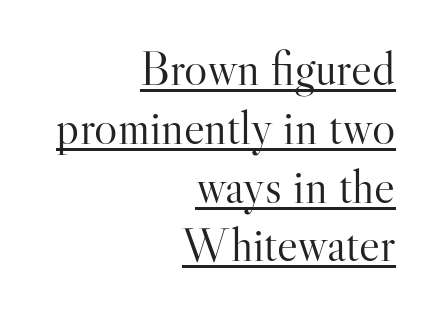
Q: Is the text bold? A: No.
Q: Is the text italic (slanted)? A: No, it is upright.
Q: Is the typeface a serif or a sans-serif typeface? A: Serif.
Q: Is the text underlined? A: Yes.
Q: How is the paragraph aligned? A: Right-aligned.
Q: Is the spacing between letters normal or unusually wide? A: Normal.
Q: Width (condensed, normal, or wide)? A: Normal.
Q: Stroke contrast? A: High.
Q: x-height? A: Small.
Q: Monospaced? A: No.
